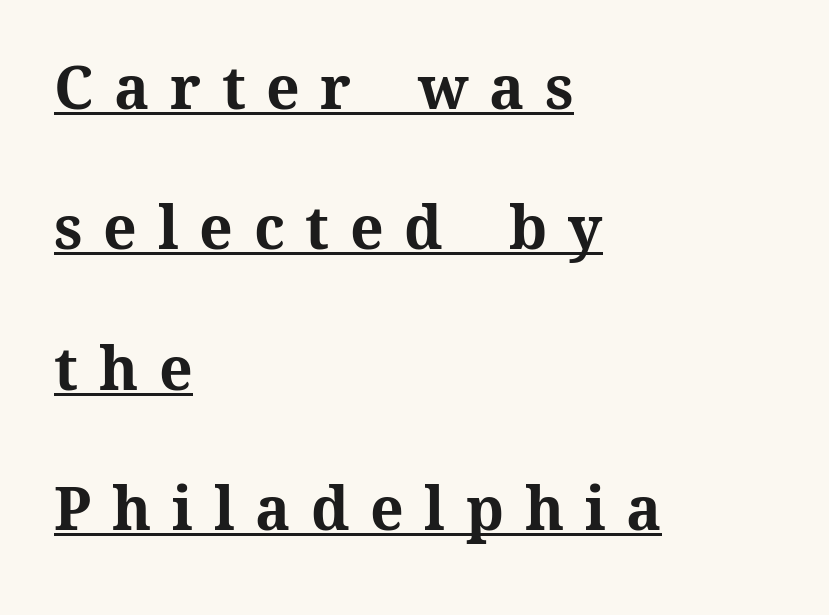
{"italic": "no", "bold": "yes", "weight": "bold", "width": "normal", "stroke_contrast": "medium", "x_height": "medium", "monospaced": "no", "underline": "yes", "align": "left", "line_spacing": "loose", "line_spacing_ratio": 2.38, "letter_spacing": "wide", "letter_spacing_em": 0.35, "glyph_px": 59}
